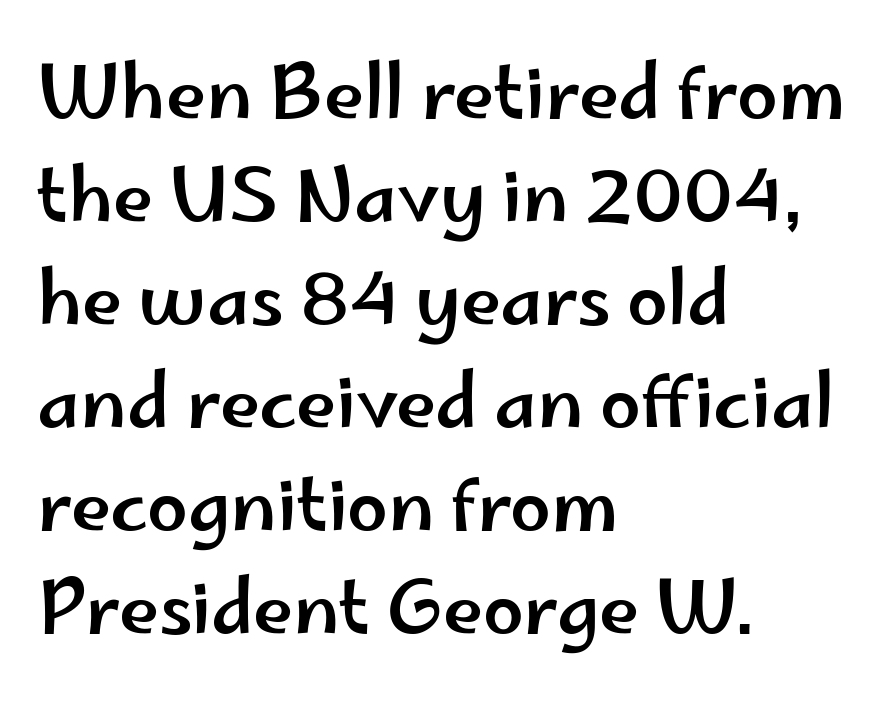
The lines in this sample share a left origin and differ only in where they stop. Character widths vary here, with narrow letters taking less room than wide ones. Does extra space separate the letters? No, they use regular spacing. Nothing sits at the stroke ends, so this counts as sans-serif. The specimen reads as upright at a glance.
